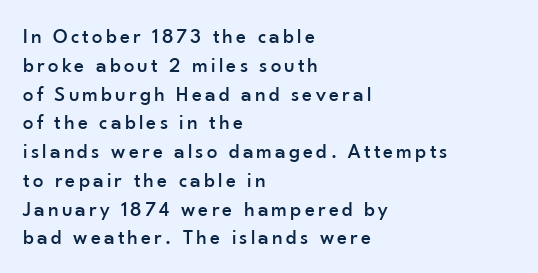
The compositor pushed each line to the left boundary. Is there any slant? The stems are plumb. Leading: standard. The gap between lines stays unmarked.
